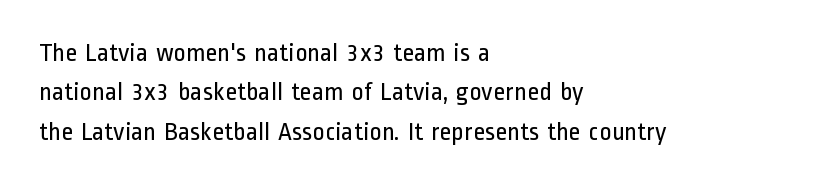
The image shows 26 px text type, upright; set left-aligned, normal line spacing (1.51x), normal letter spacing, not underlined.
